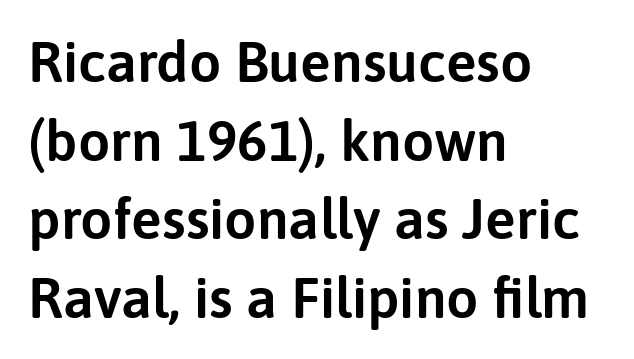
Q: Is the text italic (slanted)? A: No, it is upright.
Q: Is the typeface a serif or a sans-serif typeface? A: Sans-serif.
Q: Is the text underlined? A: No.
Q: How is the paragraph aligned? A: Left-aligned.
Q: Is the spacing between letters normal or unusually wide? A: Normal.
Q: Is the spacing between lines tight, normal or loose? A: Normal.
Q: Width (condensed, normal, or wide)? A: Normal.
Q: Stroke contrast? A: Low.
Q: x-height? A: Medium.
Q: Monospaced? A: No.
